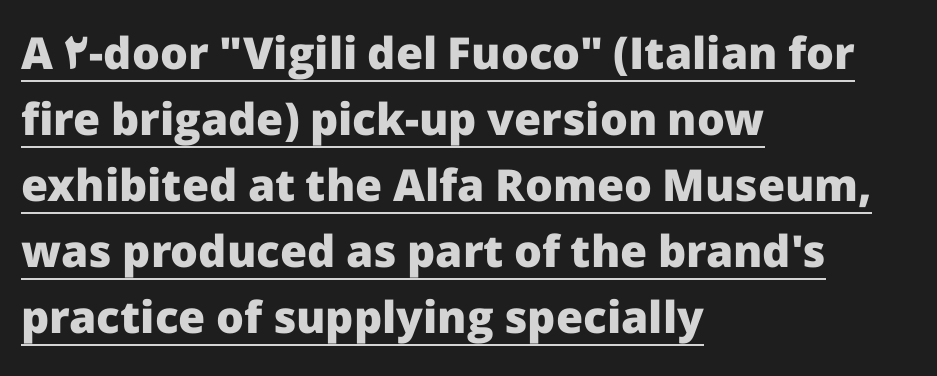
{"serif": "no", "italic": "no", "bold": "yes", "weight": "heavy", "width": "normal", "stroke_contrast": "low", "x_height": "medium", "monospaced": "no", "underline": "yes", "align": "left", "line_spacing": "normal", "line_spacing_ratio": 1.5, "letter_spacing": "normal", "letter_spacing_em": 0.0, "glyph_px": 44}
